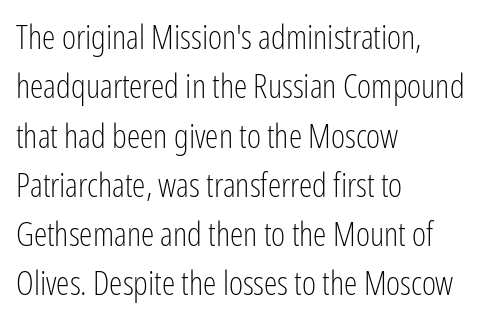
The image shows 34 px light, condensed sans-serif type, upright; set left-aligned, normal line spacing (1.45x), normal letter spacing, not underlined; low stroke contrast and a medium x-height.
